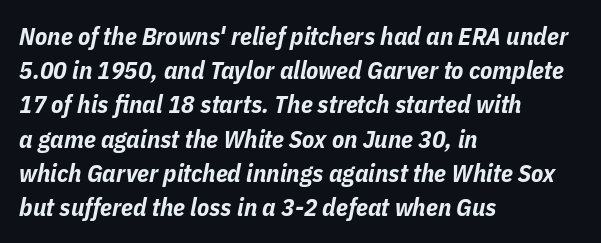
{"italic": "yes", "lean": "right", "slant_degrees": 11, "bold": "yes", "underline": "no", "align": "left", "line_spacing": "normal", "line_spacing_ratio": 1.37, "letter_spacing": "normal", "letter_spacing_em": 0.0, "glyph_px": 25}
